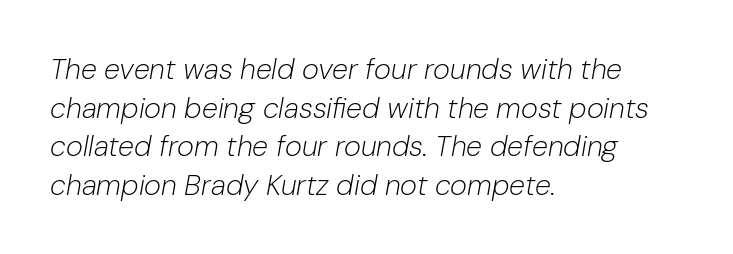
The image shows 29 px light type, italic (leaning right); set left-aligned, normal line spacing (1.33x), normal letter spacing, not underlined; low stroke contrast and a medium x-height.
